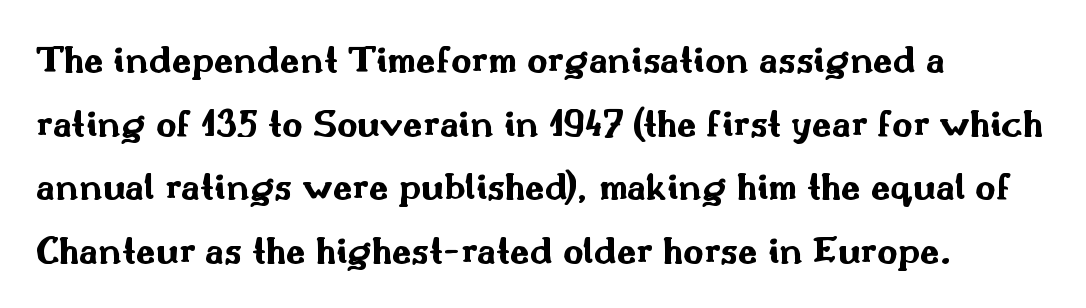
The image shows 40 px bold, wide sans-serif type, upright; set left-aligned, normal line spacing (1.59x), normal letter spacing, not underlined; medium stroke contrast and a small x-height.
